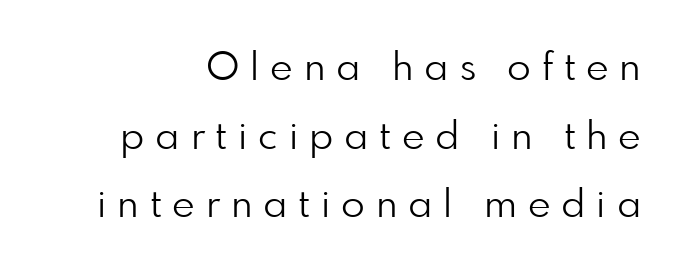
The image shows 39 px light sans-serif type, upright; set line spacing 1.76x, unusually wide letter spacing (+0.28 em), not underlined; low stroke contrast and a small x-height.
